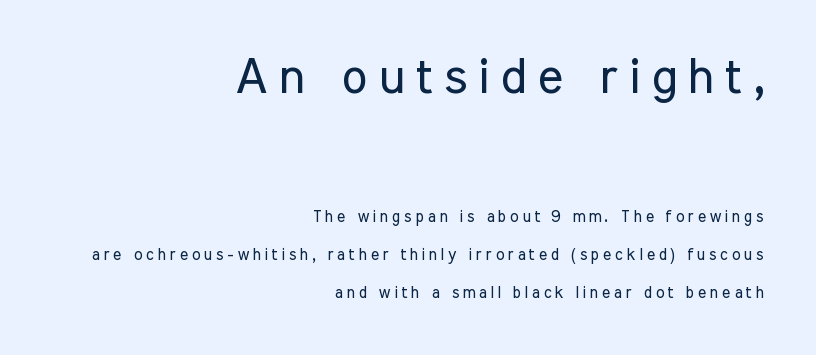
{"serif": "no", "italic": "no", "bold": "no", "weight": "regular", "width": "condensed", "stroke_contrast": "low", "x_height": "medium", "monospaced": "no", "underline": "no", "align": "right", "line_spacing": "loose", "line_spacing_ratio": 2.38, "letter_spacing": "wide", "letter_spacing_em": 0.23, "larger_block": "first", "size_ratio": 3.06, "glyph_px": 49}
